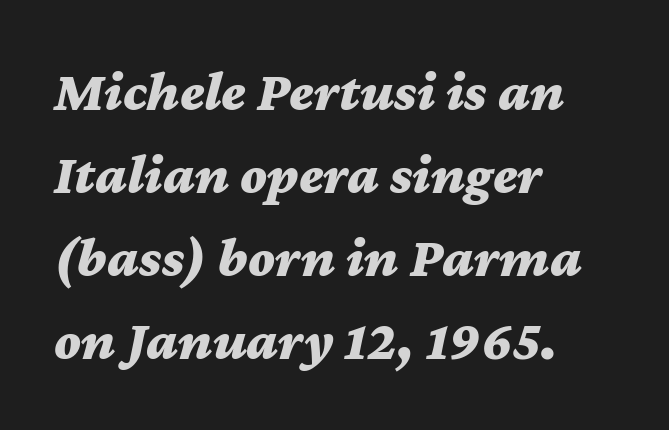
Would a proofreader flag this as italicized? Yes. Type without underlining. Looks like regular typesetting: each glyph gets only the width it needs. Line beginnings align vertically; line endings do not. Evenly set lines give the paragraph a standard silhouette. Caption: bold face, heavy strokes.
